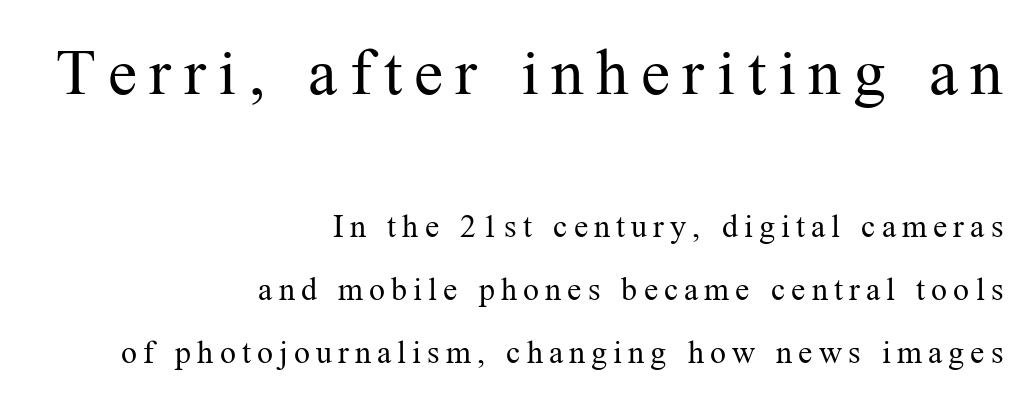
Horizontal alignment here is rightward, an uncommon choice for prose. This layout puts the oversized block above and the modest block below. The lines are spread far apart with generous leading. Posture: vertical. Is the type heavy? It reads as light-to-regular instead.
